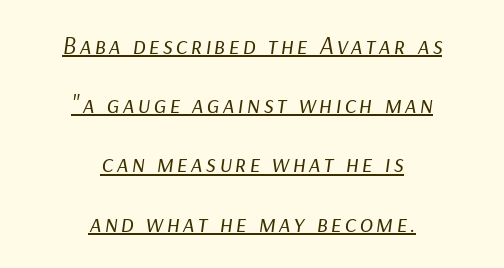
Notice how the stems are inclined rather than vertical — that's the hallmark of italics. These glyphs show unthickened strokes, regular width or finer. This sample carries an underscore along the baseline area. Both edges are ragged and mirror each other, which tells us the setting is centered. The line-height multiplier appears high, well above default.
